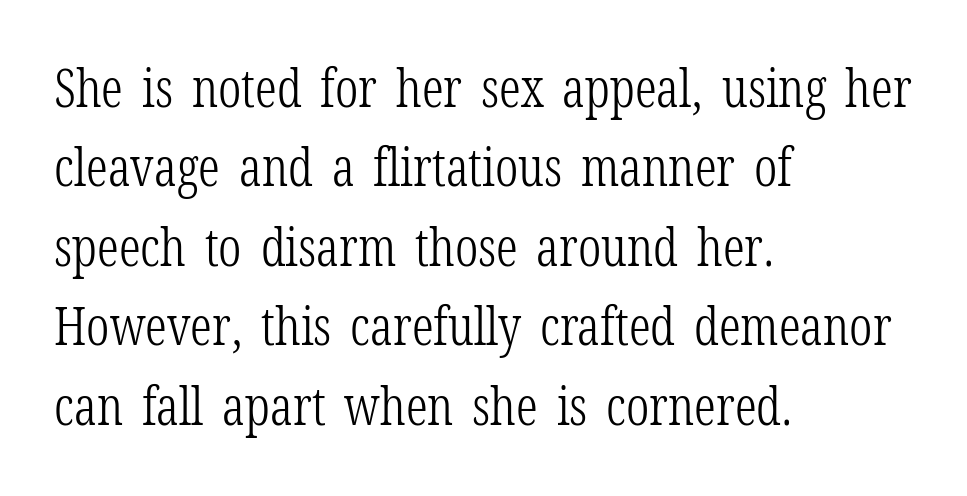
Q: Is the text bold? A: No.
Q: Is the text italic (slanted)? A: No, it is upright.
Q: Is the typeface a serif or a sans-serif typeface? A: Serif.
Q: Is the text underlined? A: No.
Q: How is the paragraph aligned? A: Left-aligned.
Q: Is the spacing between letters normal or unusually wide? A: Normal.
Q: Is the spacing between lines tight, normal or loose? A: Normal.
Q: Width (condensed, normal, or wide)? A: Condensed.
Q: Stroke contrast? A: Low.
Q: x-height? A: Medium.
Q: Monospaced? A: No.
